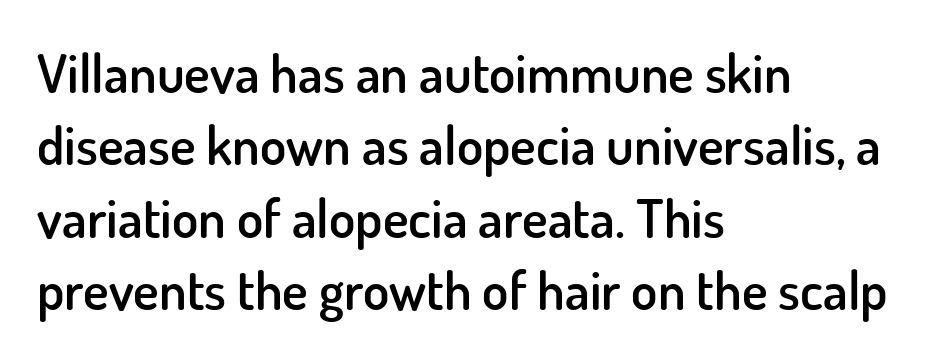
The image shows 54 px semibold sans-serif type, upright; set left-aligned, normal line spacing (1.34x), normal letter spacing, not underlined; low stroke contrast and a small x-height.
